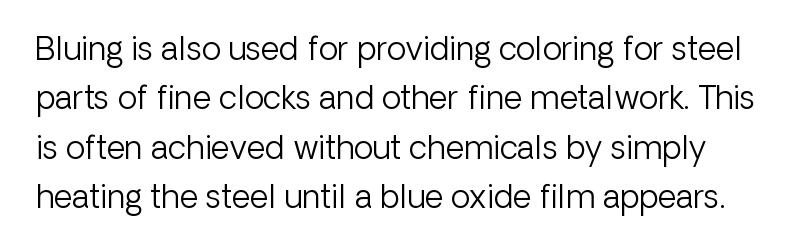
{"serif": "no", "italic": "no", "bold": "no", "weight": "light", "width": "normal", "stroke_contrast": "low", "x_height": "medium", "monospaced": "no", "underline": "no", "line_spacing": "normal", "line_spacing_ratio": 1.54, "letter_spacing": "normal", "letter_spacing_em": 0.0, "glyph_px": 32}
